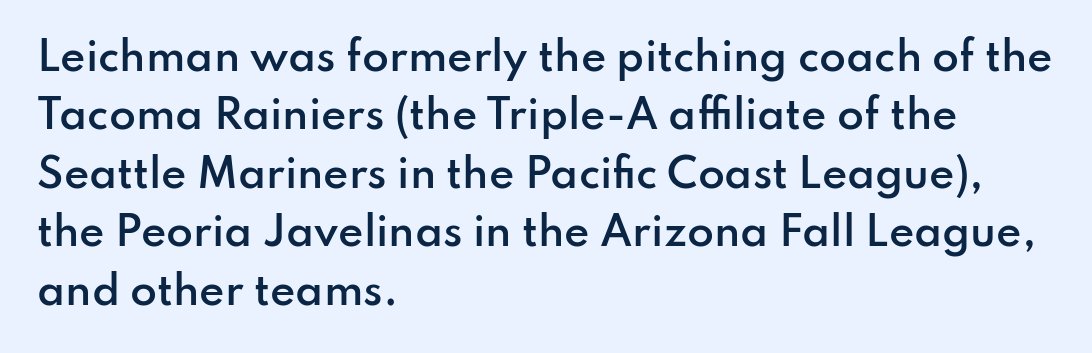
The image shows 39 px semibold sans-serif type, upright; set left-aligned, normal line spacing (1.5x), normal letter spacing, not underlined; low stroke contrast and a small x-height.
